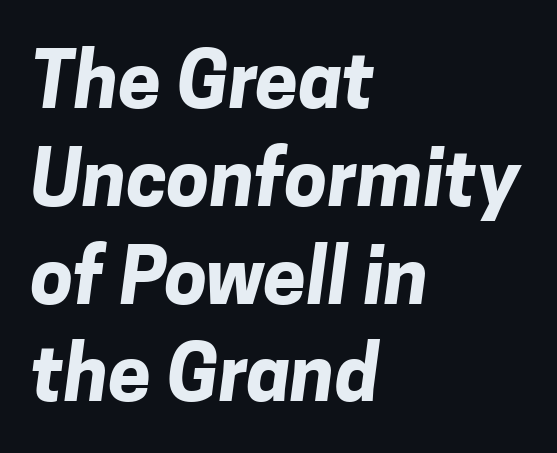
The image shows 77 px bold sans-serif type; set left-aligned, normal line spacing (1.27x), normal letter spacing, not underlined; low stroke contrast and a medium x-height.
